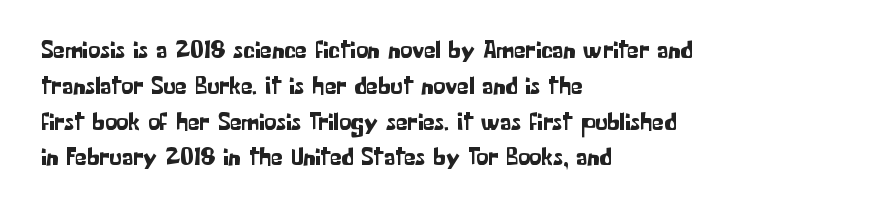
Q: Is the text italic (slanted)? A: No, it is upright.
Q: Is the text underlined? A: No.
Q: How is the paragraph aligned? A: Left-aligned.
Q: Is the spacing between letters normal or unusually wide? A: Normal.
Q: Is the spacing between lines tight, normal or loose? A: Normal.
